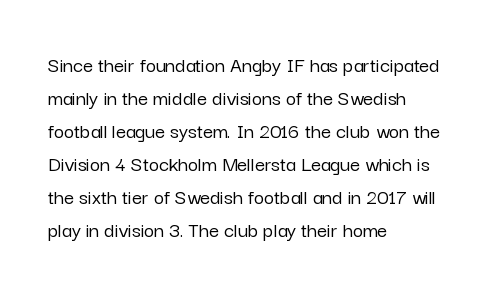
The image shows 22 px text type, upright; set left-aligned, normal line spacing (1.5x), normal letter spacing, not underlined.
